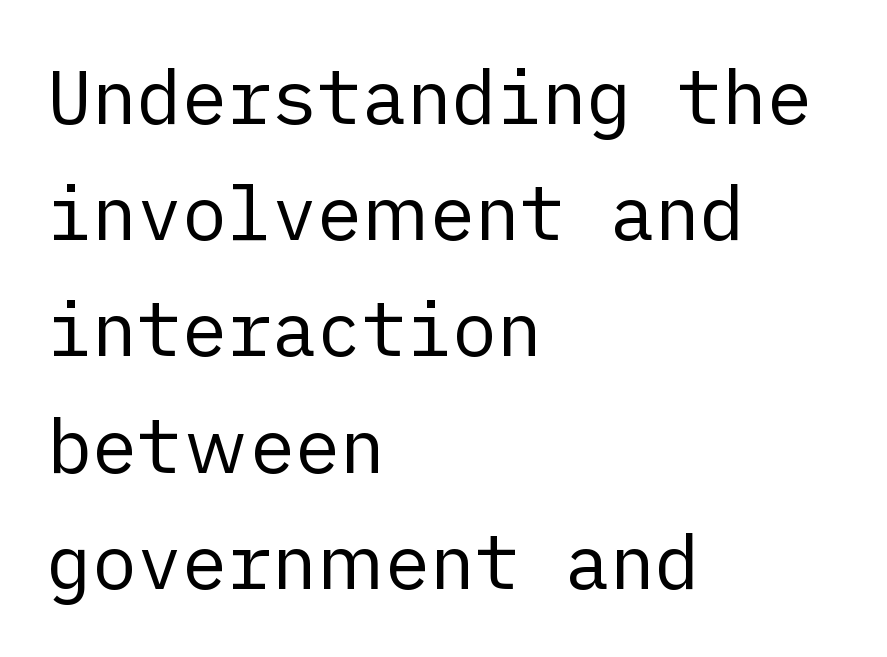
Q: Is the text bold? A: No.
Q: Is the text italic (slanted)? A: No, it is upright.
Q: Is the typeface a serif or a sans-serif typeface? A: Sans-serif.
Q: Is the text underlined? A: No.
Q: How is the paragraph aligned? A: Left-aligned.
Q: Is the spacing between letters normal or unusually wide? A: Normal.
Q: Is the spacing between lines tight, normal or loose? A: Normal.
Q: Width (condensed, normal, or wide)? A: Normal.
Q: Stroke contrast? A: Low.
Q: x-height? A: Medium.
